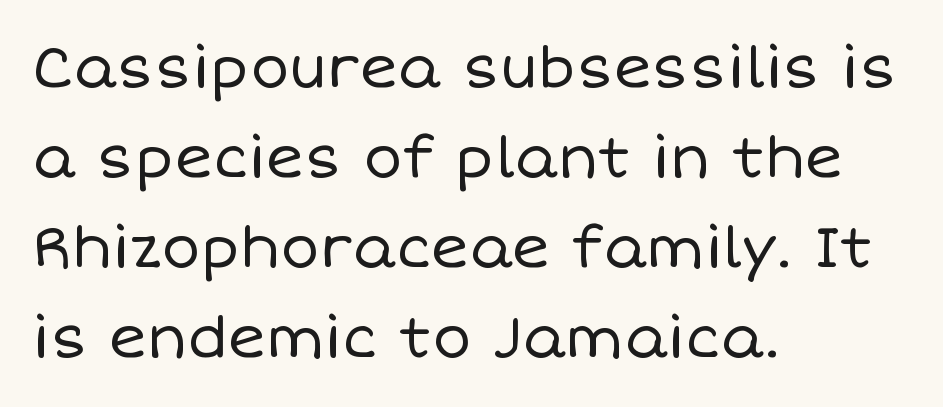
Q: Is the text bold? A: No.
Q: Is the text italic (slanted)? A: No, it is upright.
Q: Is the text underlined? A: No.
Q: How is the paragraph aligned? A: Left-aligned.
Q: Is the spacing between letters normal or unusually wide? A: Normal.
Q: Is the spacing between lines tight, normal or loose? A: Normal.
Q: Width (condensed, normal, or wide)? A: Normal.
Q: Stroke contrast? A: Low.
Q: x-height? A: Large.
Q: Monospaced? A: No.
